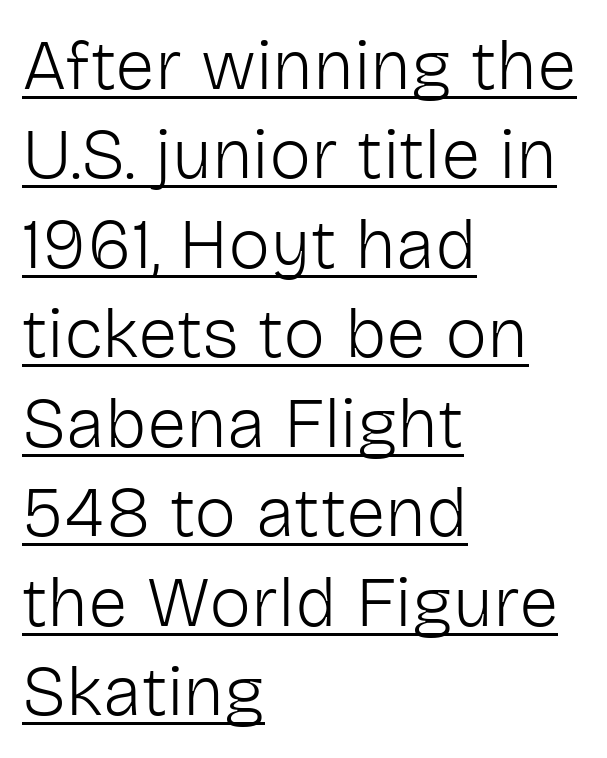
Heaviness? Minimal to ordinary, like unemphasized prose. Tracking here is standard; glyphs follow each other at the usual distance. The glyphs in this specimen are sans serif. Here the designer chose a conventional face with non-uniform glyph widths. The lettering stays uniformly vertical, giving the passage a roman look.
